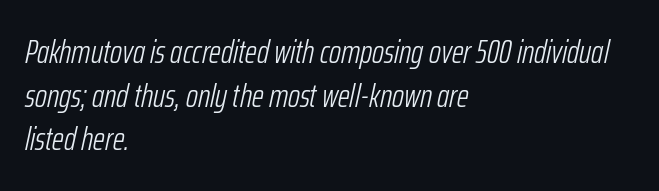
The image shows 33 px light, condensed type, italic (leaning right); set left-aligned, normal line spacing (1.32x), normal letter spacing, not underlined; low stroke contrast and a medium x-height.
